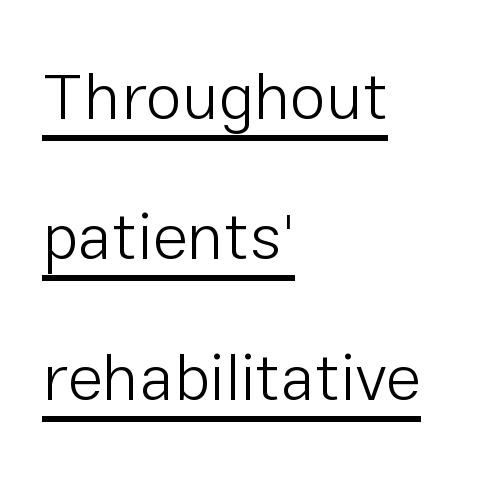
There is no visible air inserted between adjacent glyphs. Character widths vary here, with narrow letters taking less room than wide ones. Does the copy run flush right? No — it runs flush left. No feet cap the strokes, marking this as sans-serif type.
